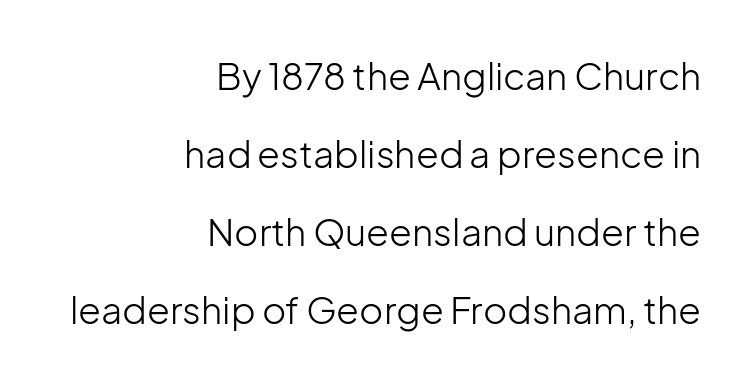
Q: Is the text bold? A: No.
Q: Is the text italic (slanted)? A: No, it is upright.
Q: Is the typeface a serif or a sans-serif typeface? A: Sans-serif.
Q: Is the text underlined? A: No.
Q: How is the paragraph aligned? A: Right-aligned.
Q: Is the spacing between letters normal or unusually wide? A: Normal.
Q: Is the spacing between lines tight, normal or loose? A: Loose.
Q: Width (condensed, normal, or wide)? A: Normal.
Q: Stroke contrast? A: Low.
Q: x-height? A: Medium.
Q: Monospaced? A: No.
